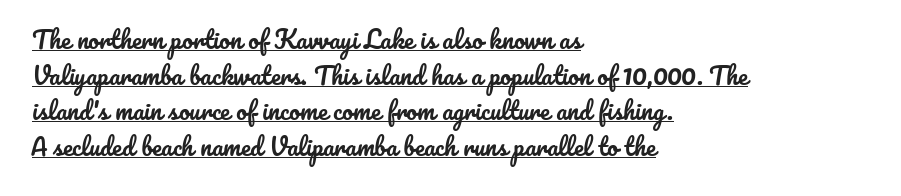
The image shows 24 px text type; set left-aligned, normal line spacing (1.48x), normal letter spacing, underlined.
